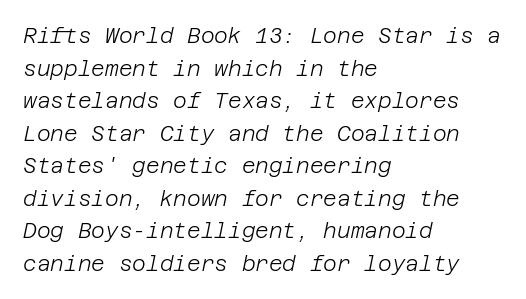
{"italic": "yes", "lean": "right", "slant_degrees": 12, "bold": "no", "underline": "no", "align": "left", "line_spacing": "normal", "line_spacing_ratio": 1.55, "letter_spacing": "normal", "letter_spacing_em": 0.0, "glyph_px": 21}
